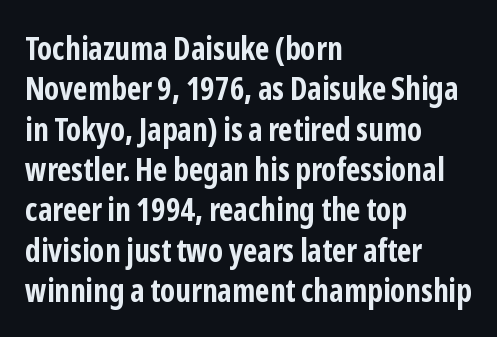
The rendering keeps characters at their native spacing. These words are printed bold, with thick strokes throughout. What's the leading like? Ordinary, nothing unusual. Beneath every word, the page is bare. Is this a fixed-width face? No — the glyphs have proportional, varying widths. Posture: straight, roman, zero tilt.
